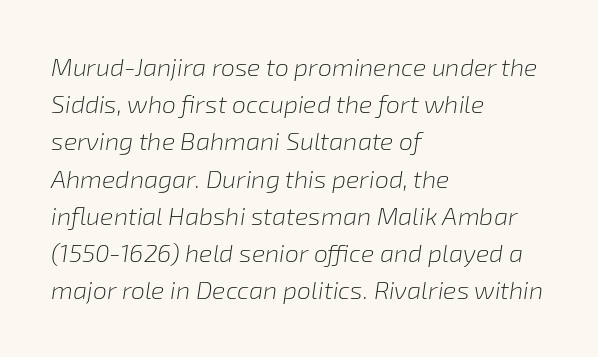
Caption: face not bold, strokes unweighted. Slant detected: the letters are inclined. In CSS terms this would be text-align: left. Compared with typical body copy, the letter spacing here is the same. Letters rest on an invisible, unmarked baseline.
